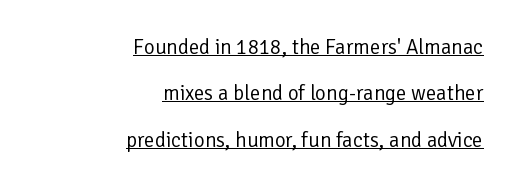
The image shows 21 px text type, upright; set right-aligned, loose line spacing (2.21x), normal letter spacing, underlined.
